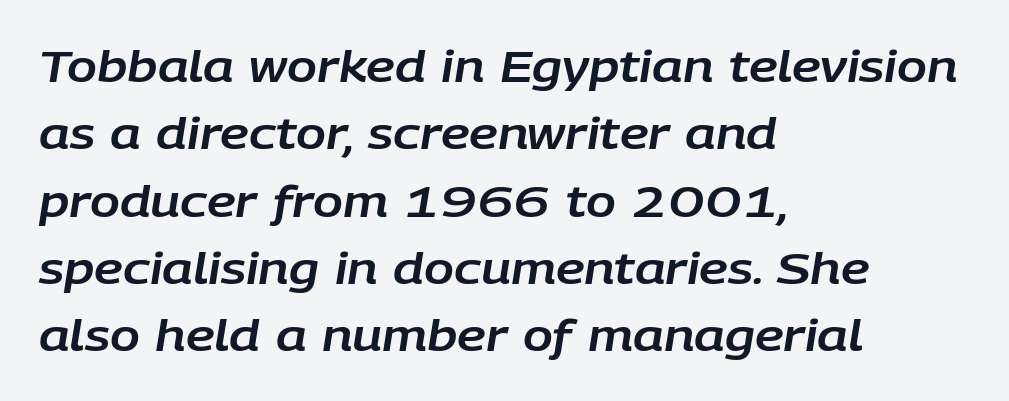
Notice how descenders clear the ascenders below comfortably — that's standard leading. The rendering uses natural spacing where letterforms have individual widths. The space beneath each line is pristine and unruled. Typeset ragged right — the left edge is the straight one.
